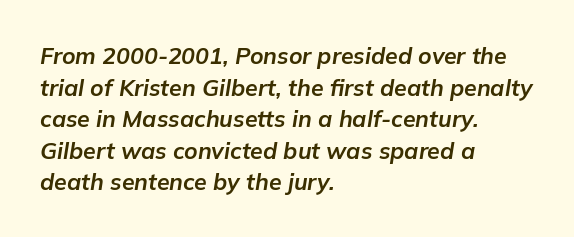
Q: Is the text bold? A: Yes.
Q: Is the text italic (slanted)? A: Yes, it leans right by about 9 degrees.
Q: Is the text underlined? A: No.
Q: How is the paragraph aligned? A: Left-aligned.
Q: Is the spacing between letters normal or unusually wide? A: Normal.
Q: Is the spacing between lines tight, normal or loose? A: Normal.
